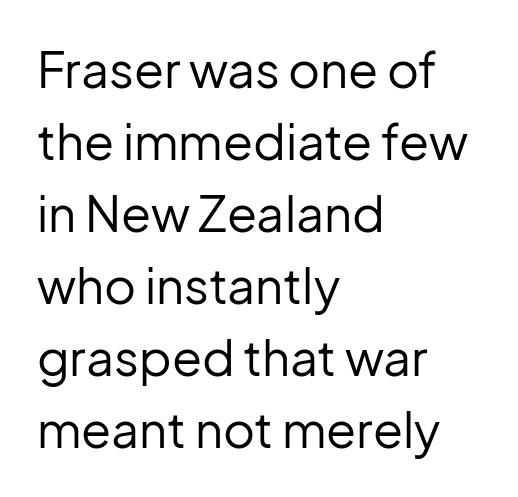
The image shows 49 px regular-weight sans-serif type, upright; set left-aligned, normal line spacing (1.47x), normal letter spacing, not underlined; low stroke contrast and a medium x-height.
